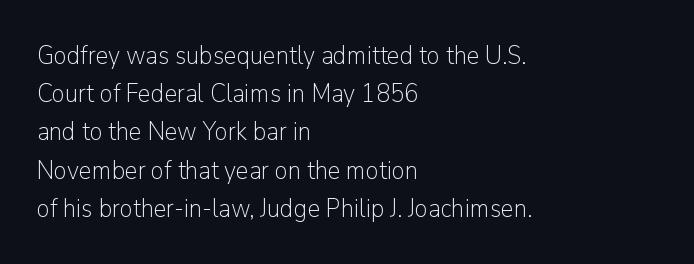
The image shows 26 px text type, upright; set left-aligned, normal line spacing (1.47x), normal letter spacing, not underlined.
